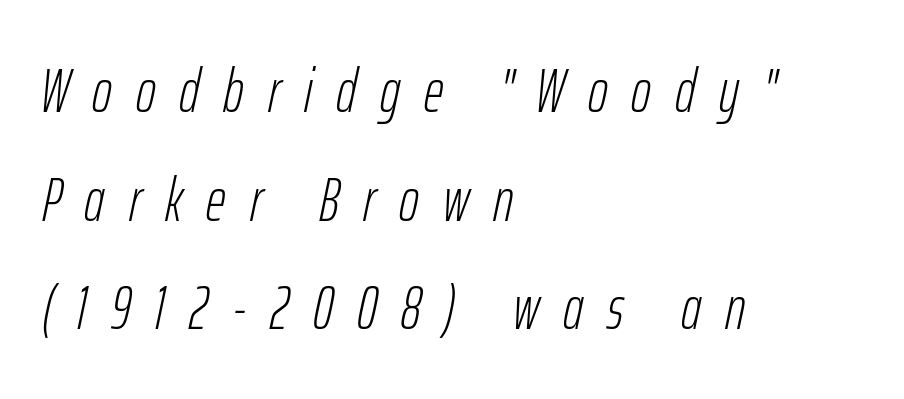
The image shows 61 px light, condensed type, italic (leaning right); set left-aligned, line spacing 1.78x, unusually wide letter spacing (+0.39 em), not underlined; low stroke contrast and a medium x-height.
